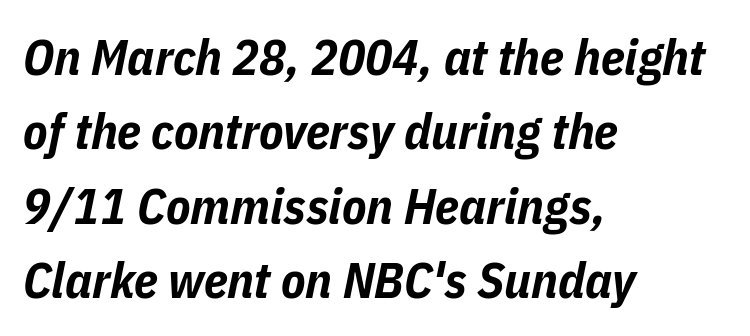
Q: Is the text bold? A: Yes.
Q: Is the text italic (slanted)? A: Yes, it leans right by about 11 degrees.
Q: Is the text underlined? A: No.
Q: How is the paragraph aligned? A: Left-aligned.
Q: Is the spacing between letters normal or unusually wide? A: Normal.
Q: Is the spacing between lines tight, normal or loose? A: Normal.
Q: Width (condensed, normal, or wide)? A: Condensed.
Q: Stroke contrast? A: Low.
Q: x-height? A: Medium.
Q: Monospaced? A: No.
